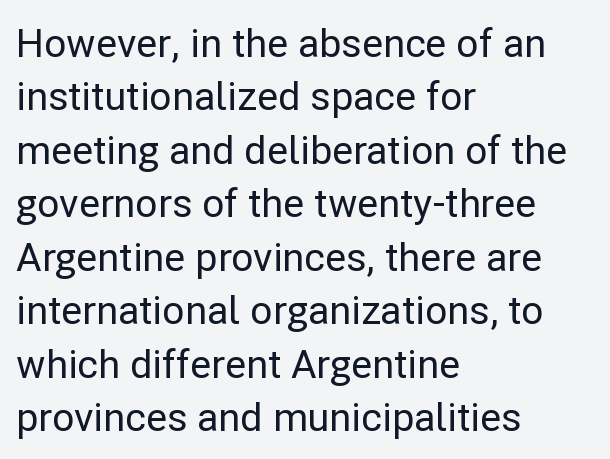
Rows of type keep a routine distance in the vertical direction. The paragraph has a hard left edge and a soft right edge. Classification — sans serif. Upright lettering throughout. Each letter keeps its own natural width here, so spacing adapts to shape.
